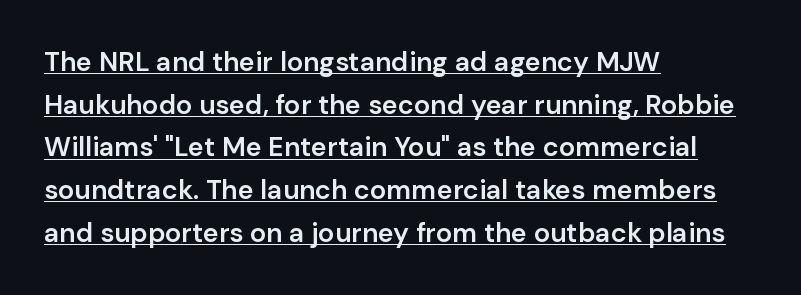
Q: Is the text bold? A: Semi-bold.
Q: Is the text italic (slanted)? A: No, it is upright.
Q: Is the text underlined? A: Yes.
Q: How is the paragraph aligned? A: Left-aligned.
Q: Is the spacing between letters normal or unusually wide? A: Normal.
Q: Is the spacing between lines tight, normal or loose? A: Normal.
